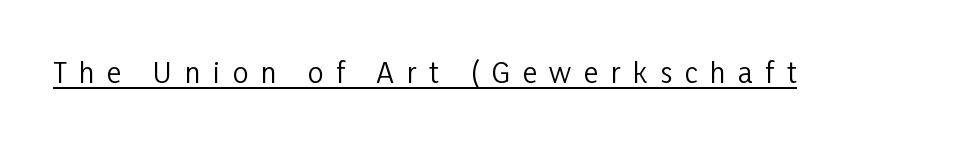
Q: Is the text bold? A: No.
Q: Is the text italic (slanted)? A: No, it is upright.
Q: Is the typeface a serif or a sans-serif typeface? A: Sans-serif.
Q: Is the text underlined? A: Yes.
Q: Is the spacing between letters normal or unusually wide? A: Unusually wide.
Q: Width (condensed, normal, or wide)? A: Condensed.
Q: Stroke contrast? A: Low.
Q: x-height? A: Medium.
Q: Monospaced? A: No.
